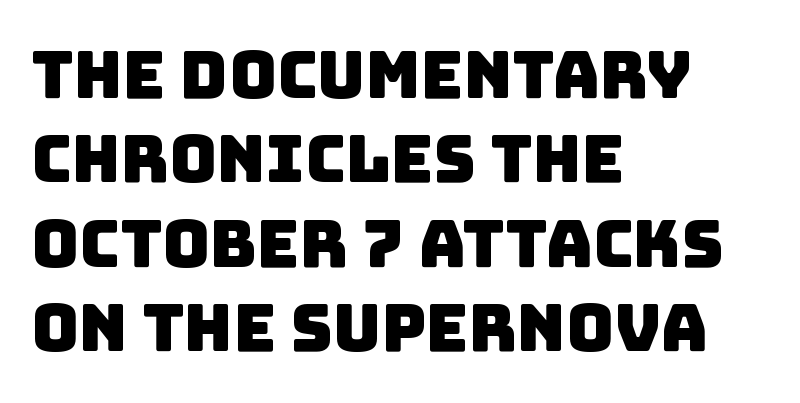
{"serif": "no", "width": "normal", "stroke_contrast": "low", "x_height": "large", "monospaced": "no", "underline": "no", "align": "left", "line_spacing": "normal", "line_spacing_ratio": 1.3, "letter_spacing": "normal", "letter_spacing_em": 0.0, "glyph_px": 65}
